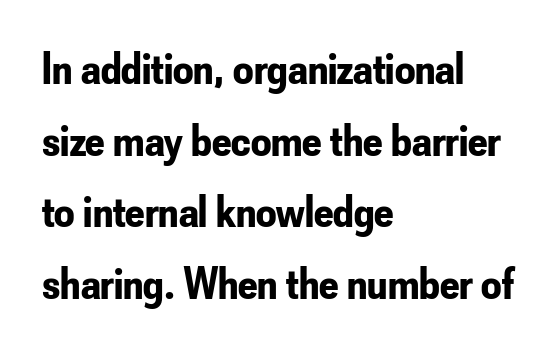
The type sits square on the baseline with zero lean. Descenders hang freely into open space. Font category for this specimen: sans-serif. This sample uses plain, unmodified letter spacing.
